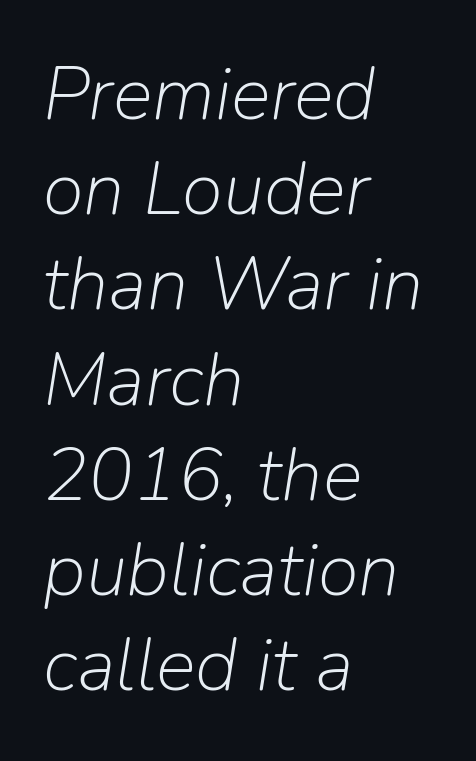
{"italic": "yes", "lean": "right", "slant_degrees": 9, "bold": "no", "weight": "light", "width": "normal", "stroke_contrast": "low", "x_height": "medium", "monospaced": "no", "underline": "no", "align": "left", "line_spacing": "normal", "line_spacing_ratio": 1.27, "letter_spacing": "normal", "letter_spacing_em": 0.0, "glyph_px": 75}
